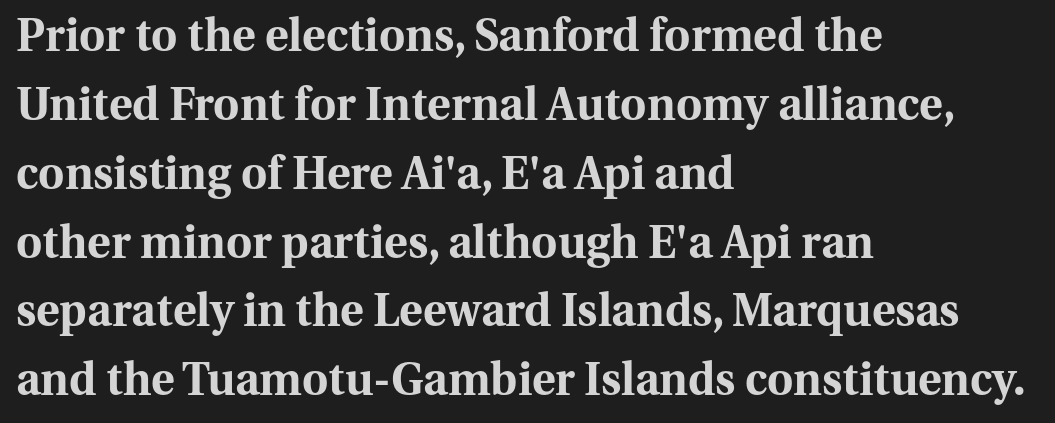
{"serif": "yes", "italic": "no", "bold": "yes", "weight": "bold", "width": "normal", "stroke_contrast": "medium", "x_height": "medium", "monospaced": "no", "underline": "no", "align": "left", "line_spacing": "normal", "line_spacing_ratio": 1.53, "letter_spacing": "normal", "letter_spacing_em": 0.0, "glyph_px": 45}
